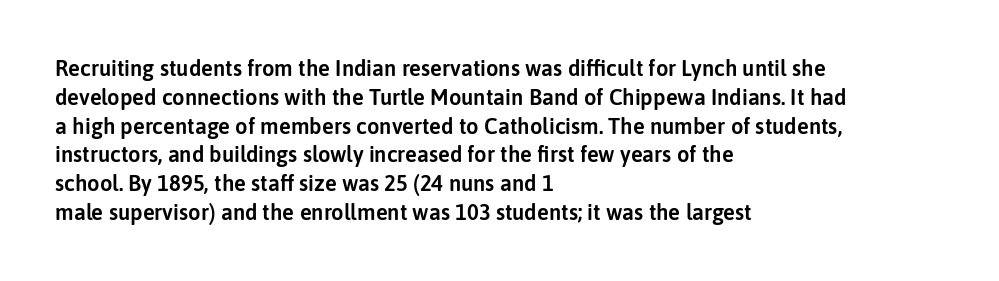
Descender tails drop into unmarked territory. Horizontal alignment here is leftward, the default for most running prose. Does extra space separate the letters? No, they use regular spacing. Upright lettering throughout. Evenly set lines give the paragraph a standard silhouette.
